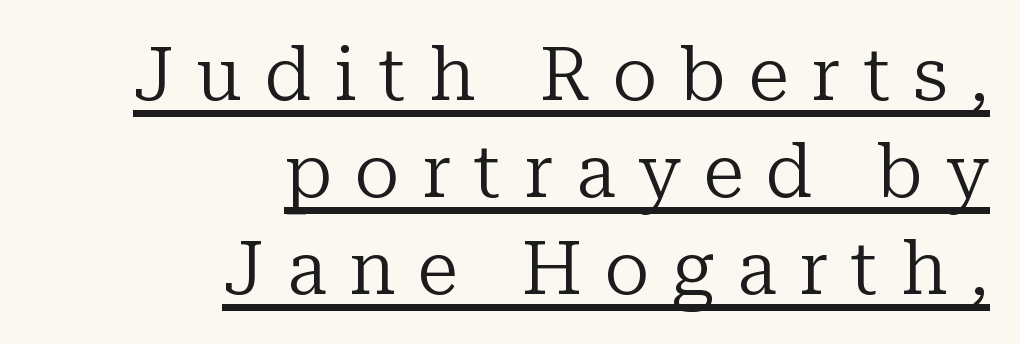
Here the designer chose a conventional face with non-uniform glyph widths. Words appear elongated and porous because spacing is wide. The text was rendered using a seriffed face with decorative stroke endings. The glyphs are accompanied by a horizontal stroke just below them.
